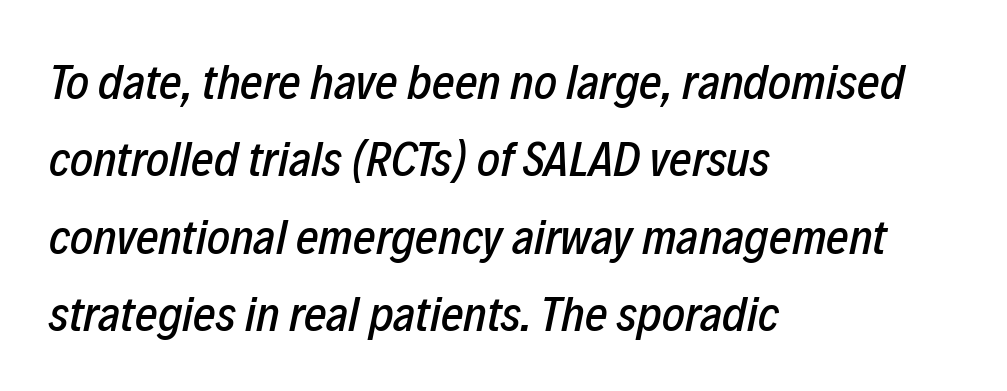
Horizontal alignment here is leftward, the default for most running prose. Is the type slanted? Yes — the strokes lean at a clear angle. The horizontal fit of the characters is conventional and even. Check under the words: just untouched page.
